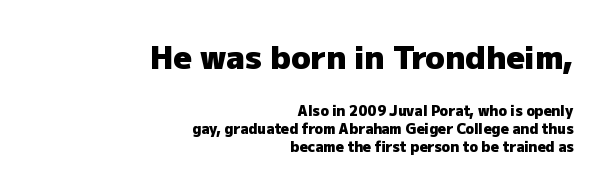
Q: Is the text bold? A: Yes.
Q: Is the text italic (slanted)? A: No, it is upright.
Q: Is the typeface a serif or a sans-serif typeface? A: Sans-serif.
Q: Is the text underlined? A: No.
Q: How is the paragraph aligned? A: Right-aligned.
Q: Is the spacing between letters normal or unusually wide? A: Normal.
Q: Is the spacing between lines tight, normal or loose? A: Normal.
Q: Which block of text is set in a larger size, the first (top) or the second (bottom)? A: The first (top) one.
Q: Width (condensed, normal, or wide)? A: Normal.
Q: Stroke contrast? A: Low.
Q: x-height? A: Medium.
Q: Monospaced? A: No.
